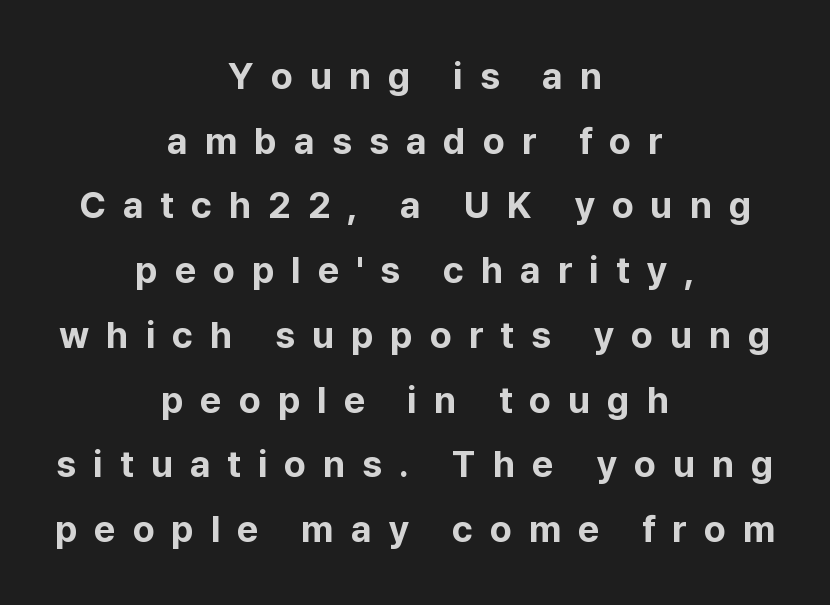
The image shows 37 px bold sans-serif type, upright; set centered, line spacing 1.75x, unusually wide letter spacing (+0.46 em), not underlined; low stroke contrast and a medium x-height.
